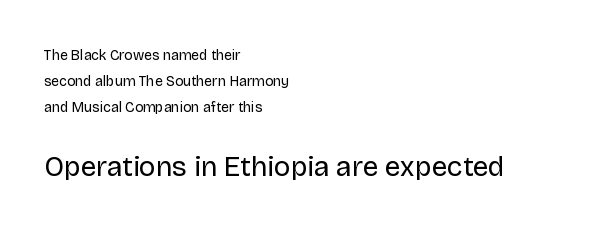
The type sits square on the baseline with zero lean. Does the bottom block carry the larger type? Yes, it does. You could call the tracking neutral — neither tight nor loose. The gap between lines stays unmarked.
